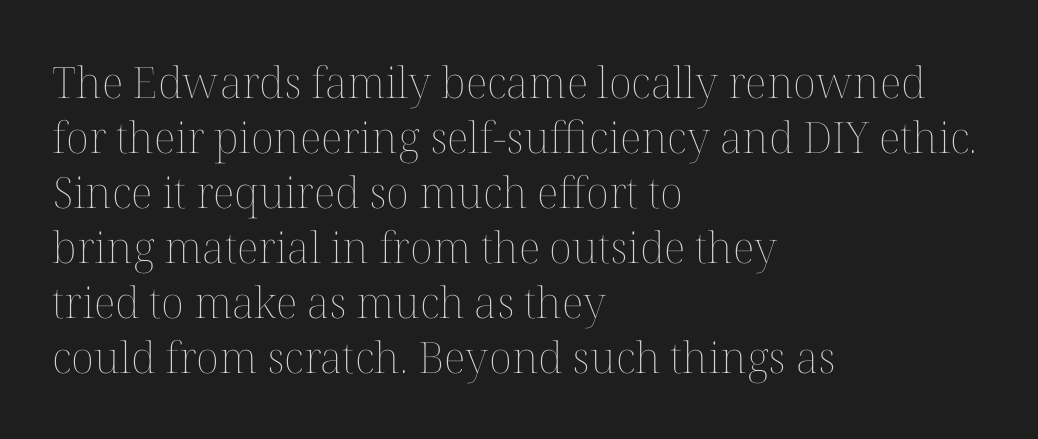
Q: Is the text bold? A: No.
Q: Is the text italic (slanted)? A: No, it is upright.
Q: Is the text underlined? A: No.
Q: How is the paragraph aligned? A: Left-aligned.
Q: Is the spacing between letters normal or unusually wide? A: Normal.
Q: Is the spacing between lines tight, normal or loose? A: Normal.
Q: Width (condensed, normal, or wide)? A: Normal.
Q: Stroke contrast? A: Medium.
Q: x-height? A: Medium.
Q: Monospaced? A: No.
